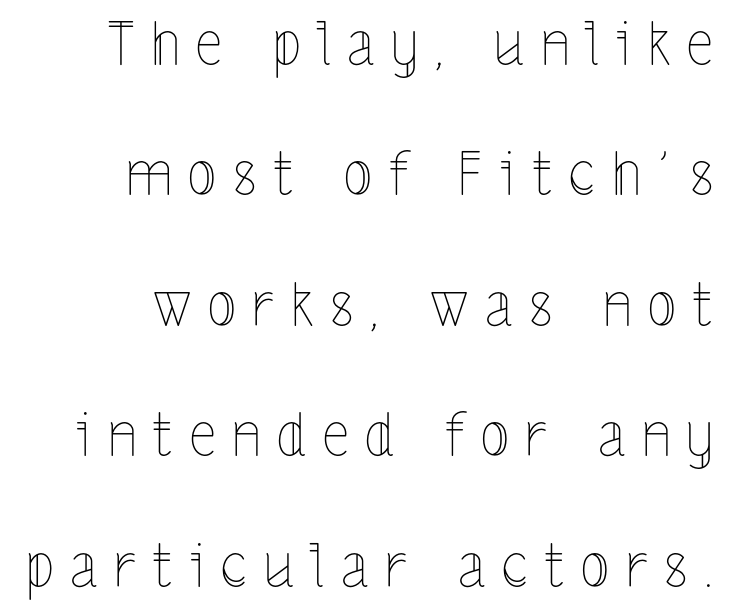
Q: Is the text bold? A: No.
Q: Is the text italic (slanted)? A: No, it is upright.
Q: Is the text underlined? A: No.
Q: How is the paragraph aligned? A: Right-aligned.
Q: Is the spacing between letters normal or unusually wide? A: Unusually wide.
Q: Is the spacing between lines tight, normal or loose? A: Loose.
Q: Width (condensed, normal, or wide)? A: Condensed.
Q: x-height? A: Medium.
Q: Monospaced? A: No.
